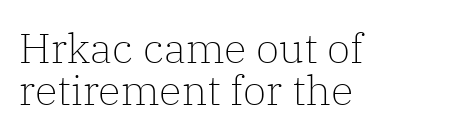
Q: Is the text bold? A: No.
Q: Is the text italic (slanted)? A: No, it is upright.
Q: Is the typeface a serif or a sans-serif typeface? A: Serif.
Q: Is the text underlined? A: No.
Q: How is the paragraph aligned? A: Left-aligned.
Q: Is the spacing between letters normal or unusually wide? A: Normal.
Q: Is the spacing between lines tight, normal or loose? A: Tight.
Q: Width (condensed, normal, or wide)? A: Normal.
Q: Stroke contrast? A: Low.
Q: x-height? A: Medium.
Q: Monospaced? A: No.
